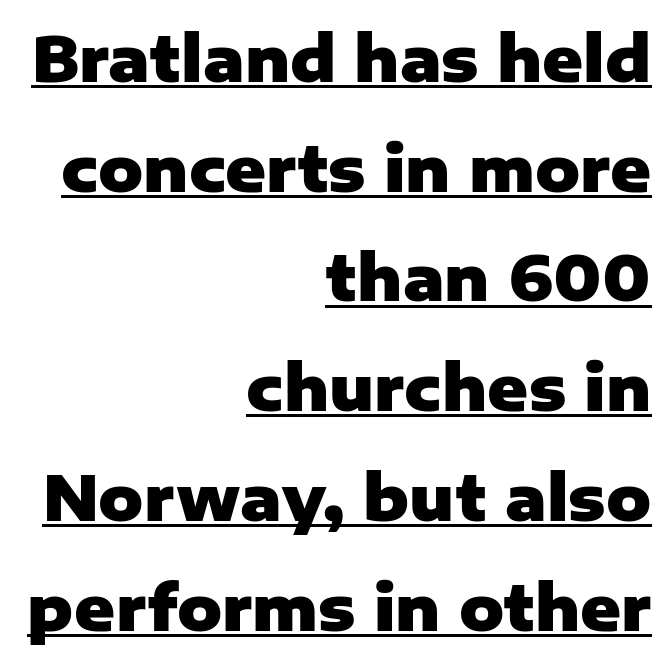
This rendering leaves character spacing at its baseline value. A rule runs beneath these lines of type. This sample is right-justified, so line beginnings fall wherever the words allow. Notice how the stems are strictly vertical — no italics here. A typesetter would label this face a sans. Typesetter's note: full bold, strokes at maximum text heaviness.
